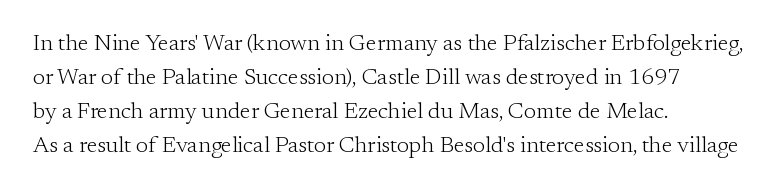
The type sits square on the baseline with zero lean. Stem width sits at or under what a default text font uses. Horizontally, the lines are justified to the leading edge only. This sample keeps an unexceptional amount of space between lines. The space beneath each line is pristine and unruled. There is no visible air inserted between adjacent glyphs.
